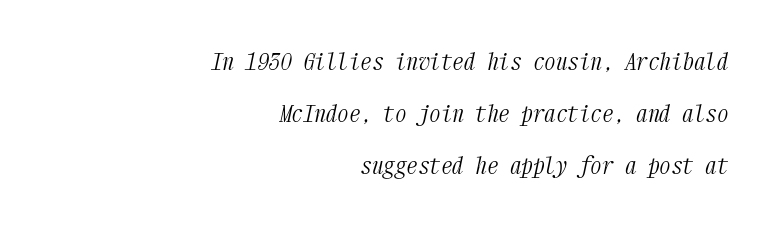
Q: Is the text bold? A: No.
Q: Is the text italic (slanted)? A: Yes, it leans right by about 12 degrees.
Q: Is the text underlined? A: No.
Q: How is the paragraph aligned? A: Right-aligned.
Q: Is the spacing between letters normal or unusually wide? A: Normal.
Q: Is the spacing between lines tight, normal or loose? A: Loose.
